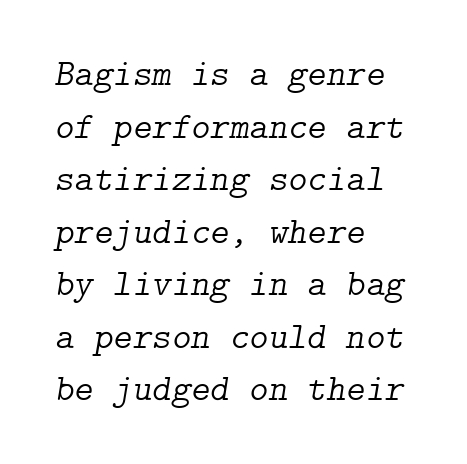
{"serif": "yes", "italic": "yes", "lean": "right", "slant_degrees": 9, "bold": "no", "weight": "light", "width": "normal", "stroke_contrast": "low", "x_height": "medium", "underline": "no", "align": "left", "line_spacing": "normal", "line_spacing_ratio": 1.42, "letter_spacing": "normal", "letter_spacing_em": 0.0, "glyph_px": 37}
